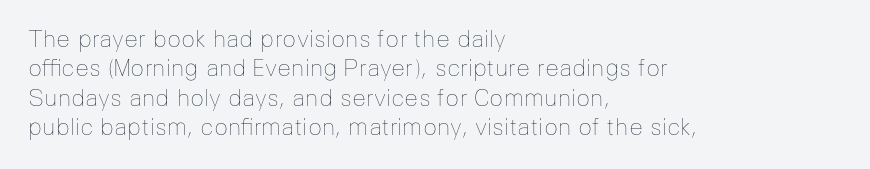
The image shows 23 px text type, upright; set left-aligned, normal line spacing (1.28x), normal letter spacing, not underlined.
